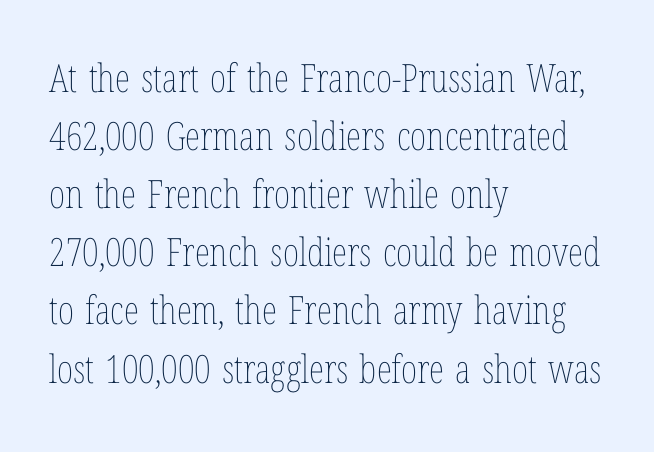
Q: Is the text bold? A: No.
Q: Is the text italic (slanted)? A: No, it is upright.
Q: Is the text underlined? A: No.
Q: How is the paragraph aligned? A: Left-aligned.
Q: Is the spacing between letters normal or unusually wide? A: Normal.
Q: Is the spacing between lines tight, normal or loose? A: Normal.
Q: Width (condensed, normal, or wide)? A: Condensed.
Q: Stroke contrast? A: Low.
Q: x-height? A: Medium.
Q: Monospaced? A: No.
